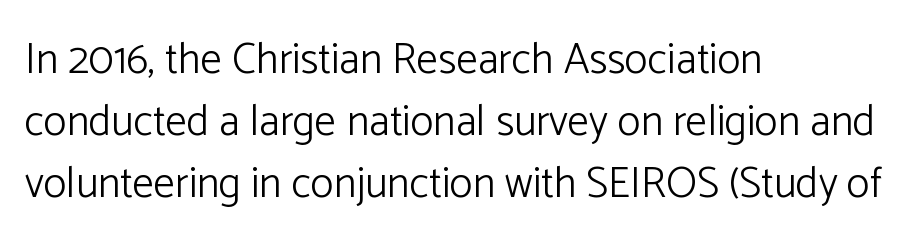
The image shows 43 px light sans-serif type, upright; set left-aligned, normal line spacing (1.44x), normal letter spacing, not underlined; low stroke contrast and a medium x-height.
